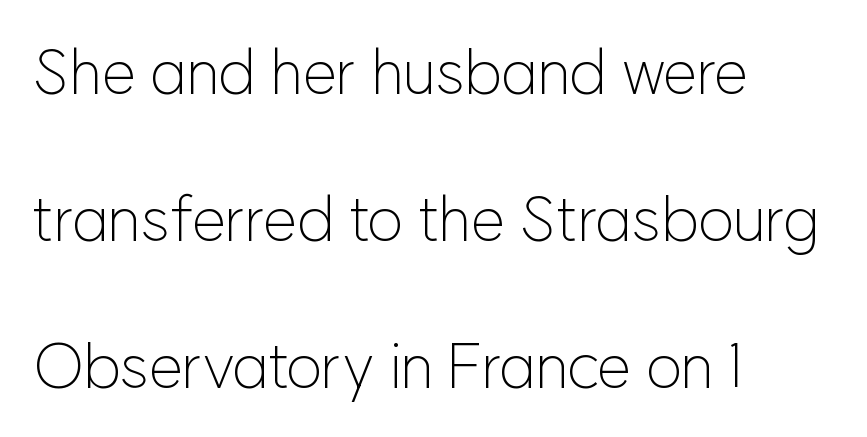
The image shows 62 px light sans-serif type, upright; set left-aligned, loose line spacing (2.37x), normal letter spacing, not underlined; low stroke contrast and a medium x-height.
